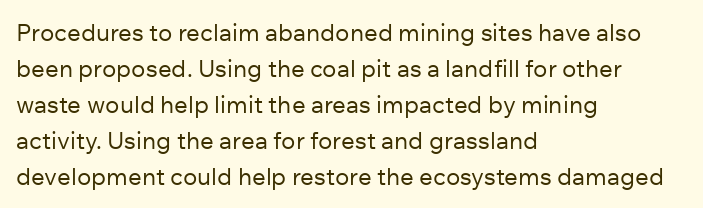
The image shows 24 px text type, upright; set left-aligned, normal line spacing (1.5x), normal letter spacing, not underlined.
